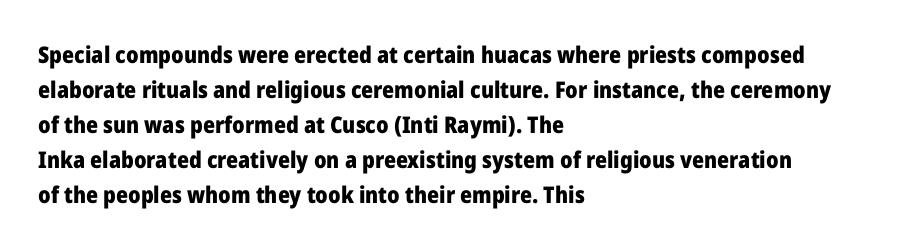
Q: Is the text bold? A: Yes.
Q: Is the text italic (slanted)? A: No, it is upright.
Q: Is the text underlined? A: No.
Q: How is the paragraph aligned? A: Left-aligned.
Q: Is the spacing between letters normal or unusually wide? A: Normal.
Q: Is the spacing between lines tight, normal or loose? A: Normal.
